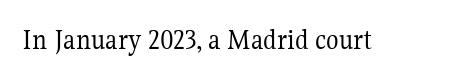
Quick note: underline off. The rendering keeps characters at their native spacing. Weight: not bold — regular or lighter. A typesetter would label this face a serif. Quick note: not italic, upright. Note the varied advance widths — an 'i' is clearly narrower than an 'm'.
